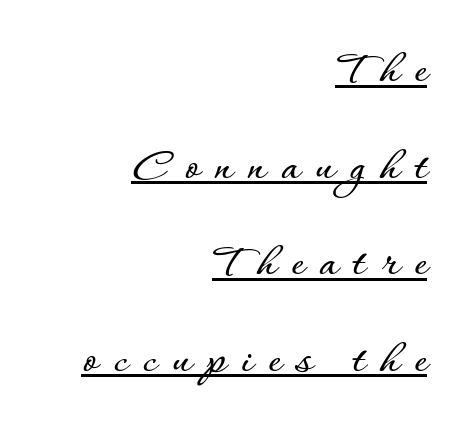
The image shows 49 px text type; set right-aligned, loose line spacing (1.97x), unusually wide letter spacing (+0.31 em), underlined; low stroke contrast and a small x-height.
